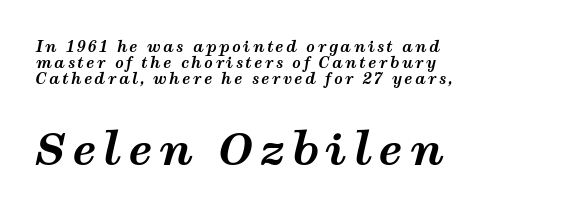
{"italic": "yes", "lean": "right", "slant_degrees": 12, "bold": "yes", "weight": "bold", "width": "wide", "stroke_contrast": "medium", "x_height": "medium", "monospaced": "no", "underline": "no", "align": "left", "line_spacing": "tight", "line_spacing_ratio": 1.07, "larger_block": "second", "size_ratio": 2.93, "glyph_px": 44}
